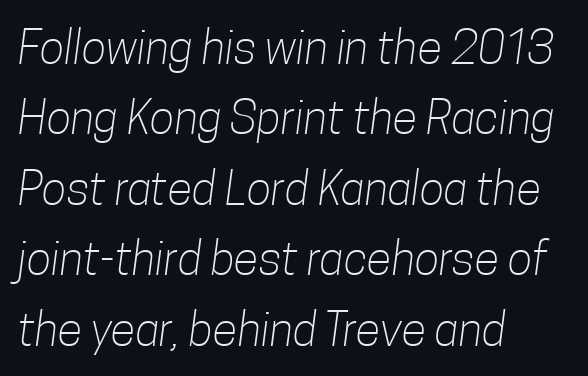
Q: Is the text bold? A: No.
Q: Is the typeface a serif or a sans-serif typeface? A: Sans-serif.
Q: Is the text underlined? A: No.
Q: How is the paragraph aligned? A: Left-aligned.
Q: Is the spacing between letters normal or unusually wide? A: Normal.
Q: Is the spacing between lines tight, normal or loose? A: Normal.
Q: Width (condensed, normal, or wide)? A: Condensed.
Q: Stroke contrast? A: Low.
Q: x-height? A: Medium.
Q: Monospaced? A: No.
